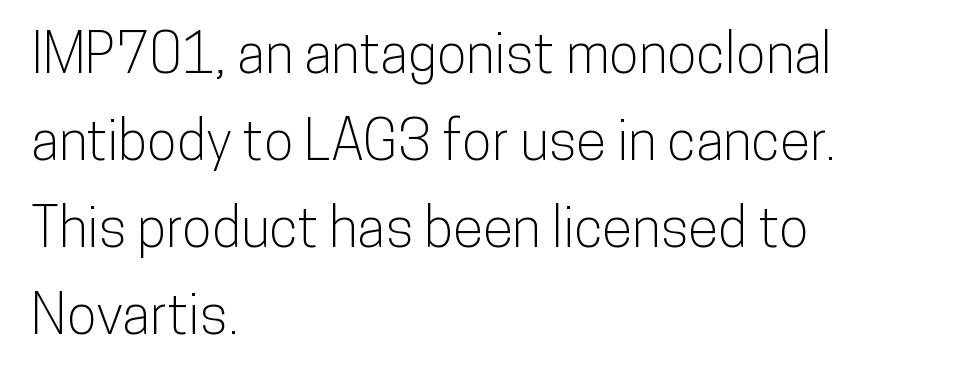
Do the letters lean? They stand straight. The setting favours the left margin, as ordinary paragraphs usually do. Glyph-to-glyph distance matches everyday printed text. Proportional: the letters do not fall into vertical columns.
